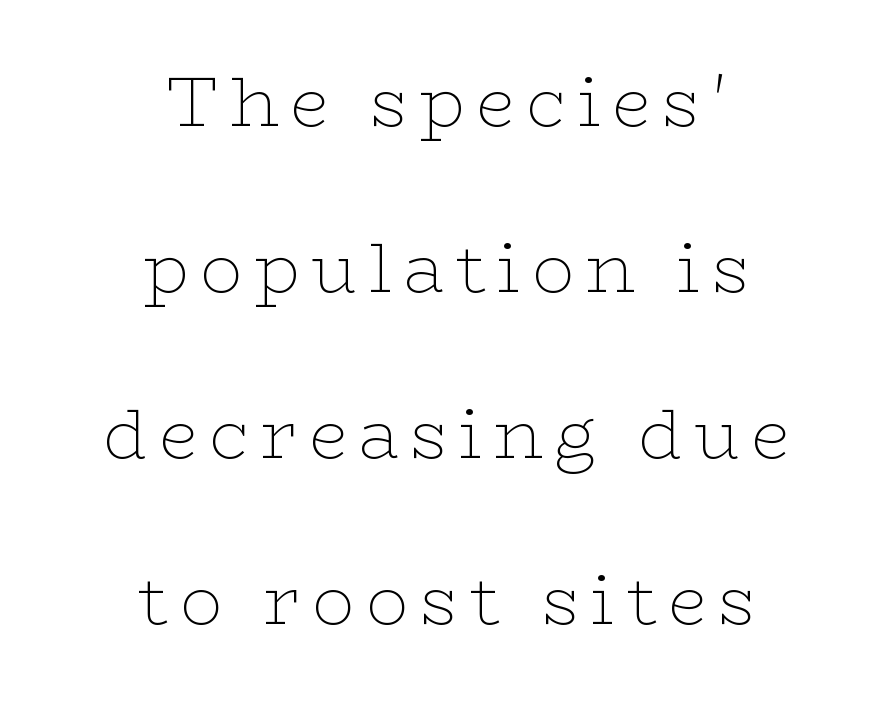
The image shows 70 px thin, wide serif type, upright; set centered, loose line spacing (2.37x), not underlined; low stroke contrast and a medium x-height.
